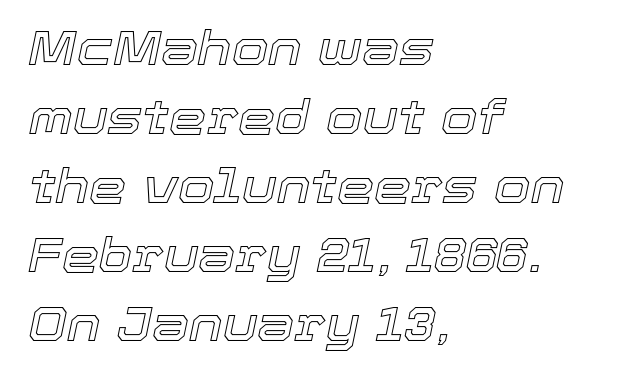
The image shows 47 px text type, italic (leaning right); set left-aligned, normal line spacing (1.47x), normal letter spacing, not underlined; a medium x-height.
